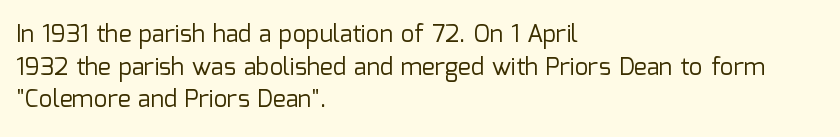
The image shows 24 px text type, upright; set left-aligned, normal line spacing (1.36x), normal letter spacing, not underlined.
